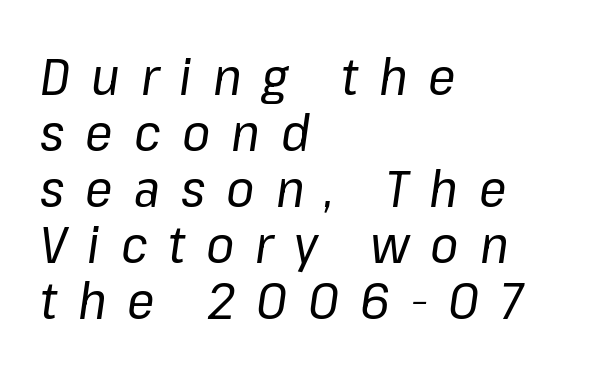
The image shows 51 px regular-weight type, italic (leaning right); set left-aligned, tight line spacing (1.1x), unusually wide letter spacing (+0.41 em), not underlined; low stroke contrast and a medium x-height.
